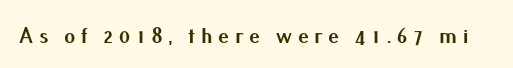
Q: Is the text bold? A: Yes.
Q: Is the text italic (slanted)? A: No, it is upright.
Q: Is the text underlined? A: No.
Q: Is the spacing between letters normal or unusually wide? A: Unusually wide.
